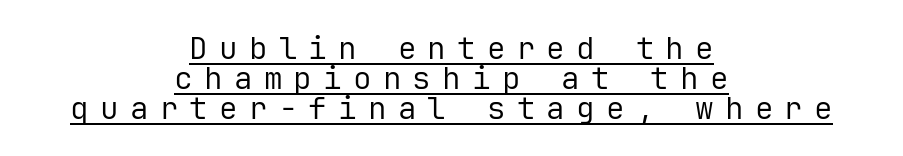
Teacher's note: observe the equal gaps on both sides — that is centered alignment. Very little white space separates one row of letters from the next. Students, observe the line beneath the letters — that is underlining. A roman cut, with each character standing at attention.
